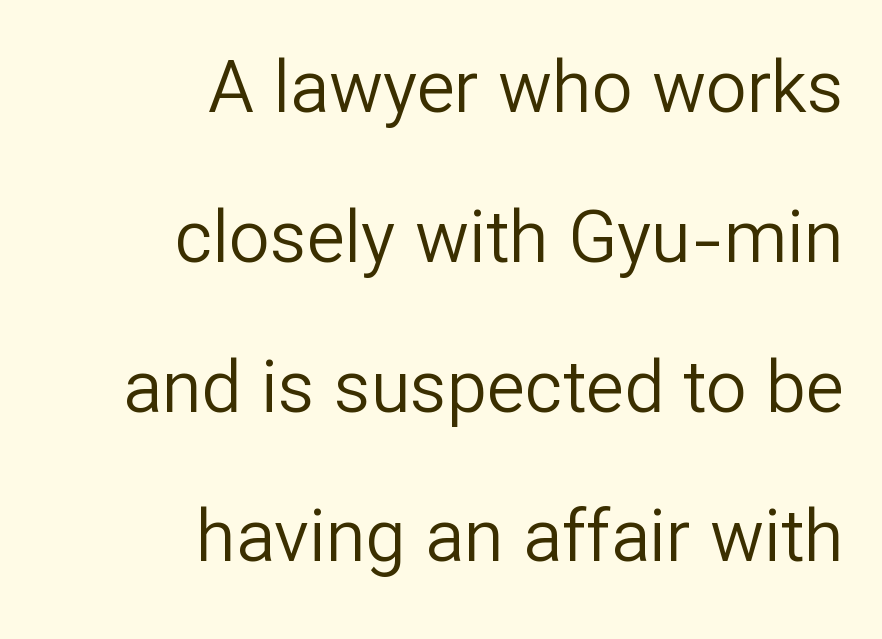
The image shows 72 px regular-weight sans-serif type, upright; set right-aligned, loose line spacing (2.08x), normal letter spacing, not underlined; low stroke contrast and a medium x-height.
